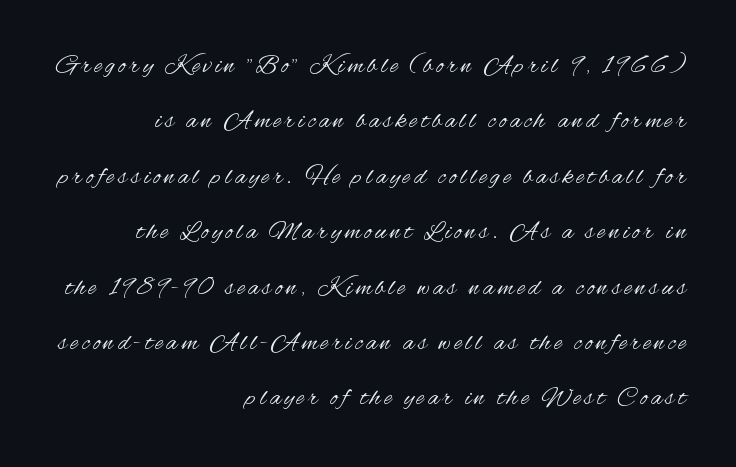
The image shows 26 px text type; set right-aligned, loose line spacing (2.13x), not underlined.
